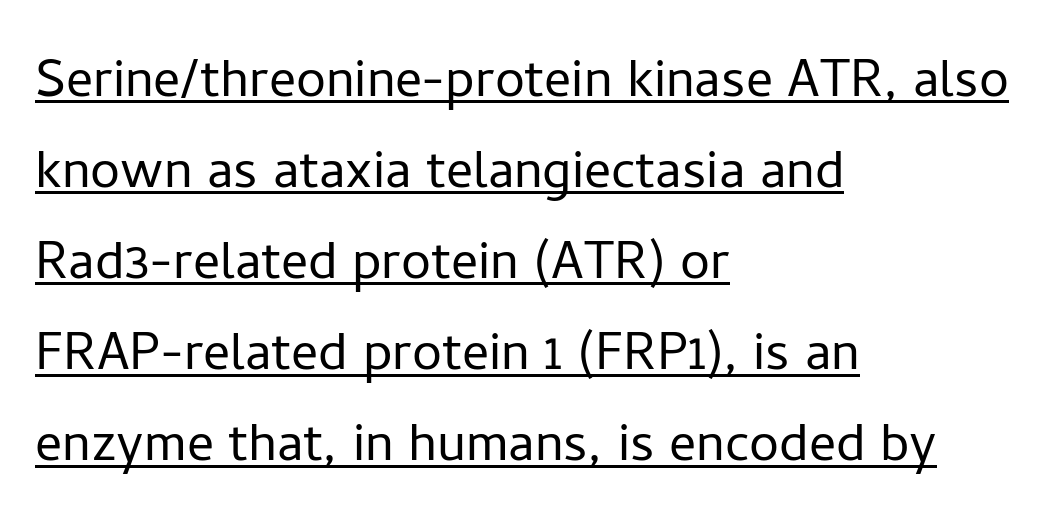
The image shows 67 px light sans-serif type, upright; set left-aligned, normal line spacing (1.36x), normal letter spacing, underlined; low stroke contrast and a medium x-height.
